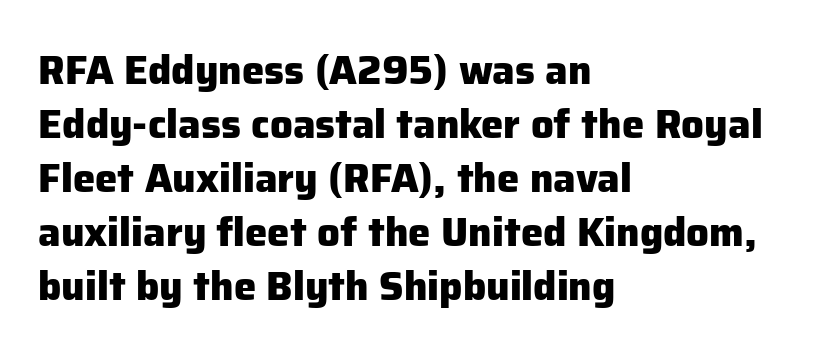
The image shows 40 px heavy sans-serif type, upright; set left-aligned, normal line spacing (1.35x), normal letter spacing, not underlined; low stroke contrast and a medium x-height.
